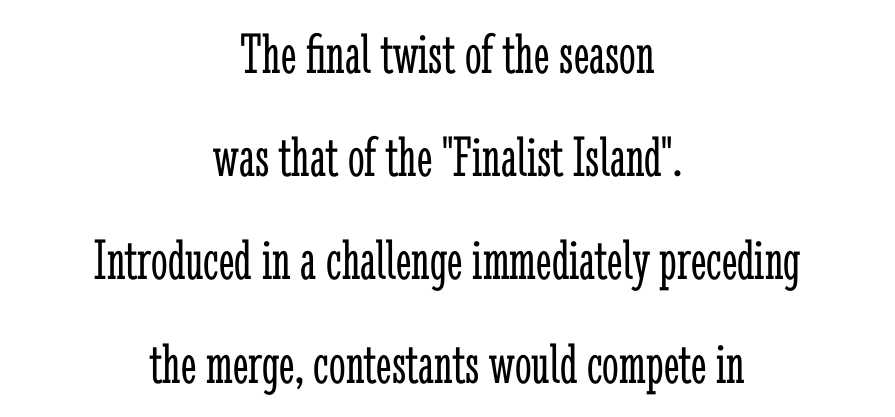
Q: Is the text bold? A: No.
Q: Is the text italic (slanted)? A: No, it is upright.
Q: Is the typeface a serif or a sans-serif typeface? A: Serif.
Q: Is the text underlined? A: No.
Q: How is the paragraph aligned? A: Centered.
Q: Is the spacing between letters normal or unusually wide? A: Normal.
Q: Width (condensed, normal, or wide)? A: Condensed.
Q: Stroke contrast? A: Low.
Q: x-height? A: Medium.
Q: Monospaced? A: No.
